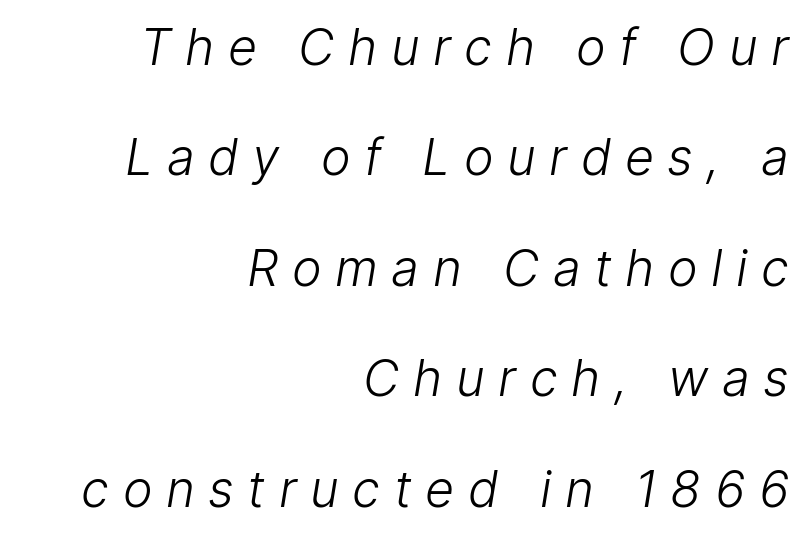
Q: Is the text bold? A: No.
Q: Is the typeface a serif or a sans-serif typeface? A: Sans-serif.
Q: Is the text underlined? A: No.
Q: How is the paragraph aligned? A: Right-aligned.
Q: Is the spacing between letters normal or unusually wide? A: Unusually wide.
Q: Is the spacing between lines tight, normal or loose? A: Loose.
Q: Width (condensed, normal, or wide)? A: Normal.
Q: Stroke contrast? A: Low.
Q: x-height? A: Medium.
Q: Monospaced? A: No.
